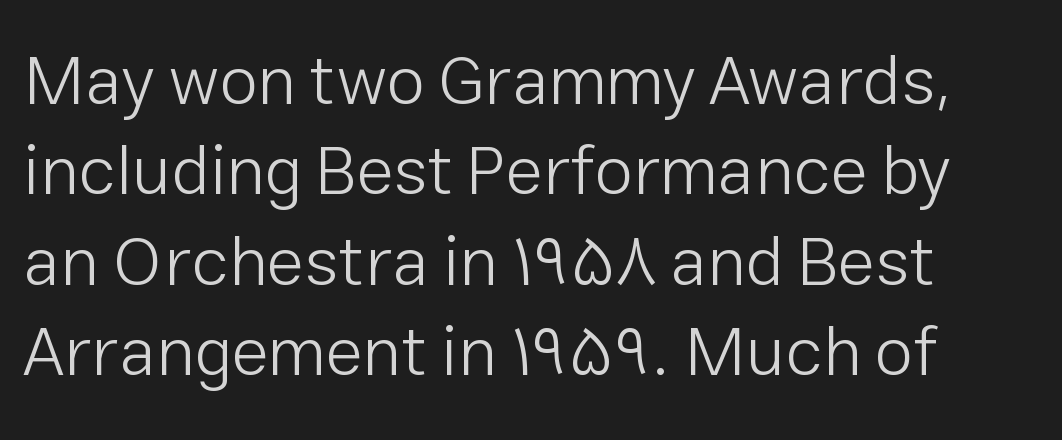
Q: Is the text bold? A: No.
Q: Is the text italic (slanted)? A: No, it is upright.
Q: Is the typeface a serif or a sans-serif typeface? A: Sans-serif.
Q: Is the text underlined? A: No.
Q: How is the paragraph aligned? A: Left-aligned.
Q: Is the spacing between letters normal or unusually wide? A: Normal.
Q: Is the spacing between lines tight, normal or loose? A: Normal.
Q: Width (condensed, normal, or wide)? A: Normal.
Q: Stroke contrast? A: Low.
Q: x-height? A: Medium.
Q: Monospaced? A: No.
